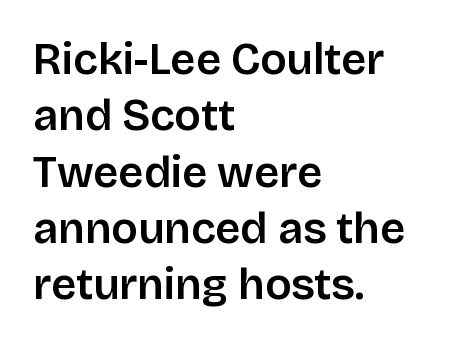
The image shows 44 px semibold sans-serif type, upright; set left-aligned, normal line spacing (1.28x), normal letter spacing, not underlined; low stroke contrast and a large x-height.
